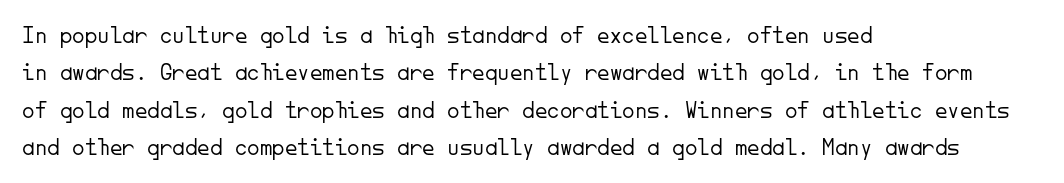
The image shows 25 px text type, upright; set left-aligned, normal line spacing (1.5x), normal letter spacing, not underlined.
